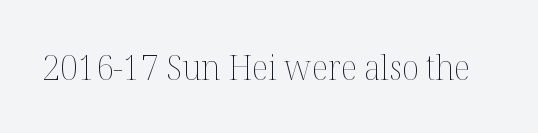
{"italic": "no", "bold": "no", "weight": "thin", "width": "normal", "stroke_contrast": "medium", "x_height": "medium", "monospaced": "no", "underline": "no", "letter_spacing": "normal", "letter_spacing_em": 0.0, "glyph_px": 35}
